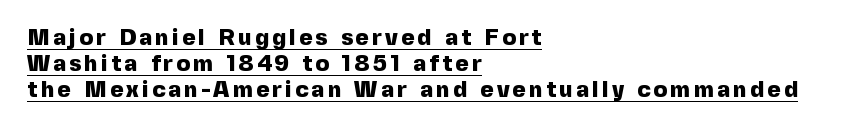
{"italic": "no", "bold": "yes", "underline": "yes", "align": "left", "line_spacing": "tight", "line_spacing_ratio": 1.13, "glyph_px": 23}
